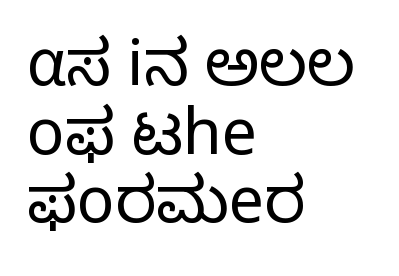
Q: Is the text bold? A: No.
Q: Is the text italic (slanted)? A: No, it is upright.
Q: Is the typeface a serif or a sans-serif typeface? A: Sans-serif.
Q: Is the text underlined? A: No.
Q: How is the paragraph aligned? A: Left-aligned.
Q: Is the spacing between letters normal or unusually wide? A: Normal.
Q: Is the spacing between lines tight, normal or loose? A: Tight.
Q: Width (condensed, normal, or wide)? A: Normal.
Q: Stroke contrast? A: Low.
Q: x-height? A: Medium.
Q: Monospaced? A: No.
